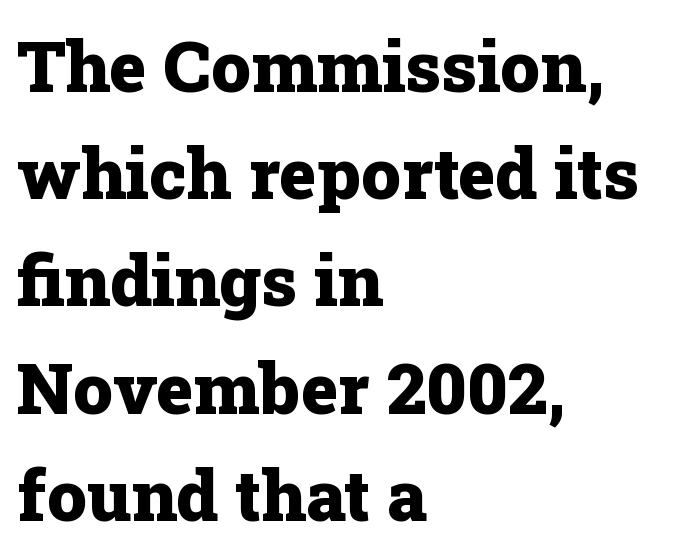
The image shows 71 px heavy serif type, upright; set left-aligned, normal line spacing (1.51x), normal letter spacing, not underlined; low stroke contrast and a medium x-height.
